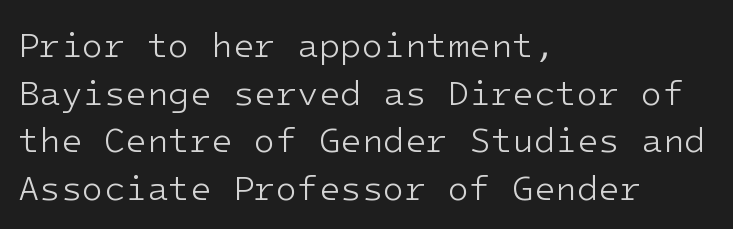
Stems and bowls with no extra thickness — not bold. The type is set solid horizontally, with unmodified tracking. Clear beneath every line of the passage. Serifs: no, the terminals of the letterforms are clean. Successive baselines arrive at the customary interval.
